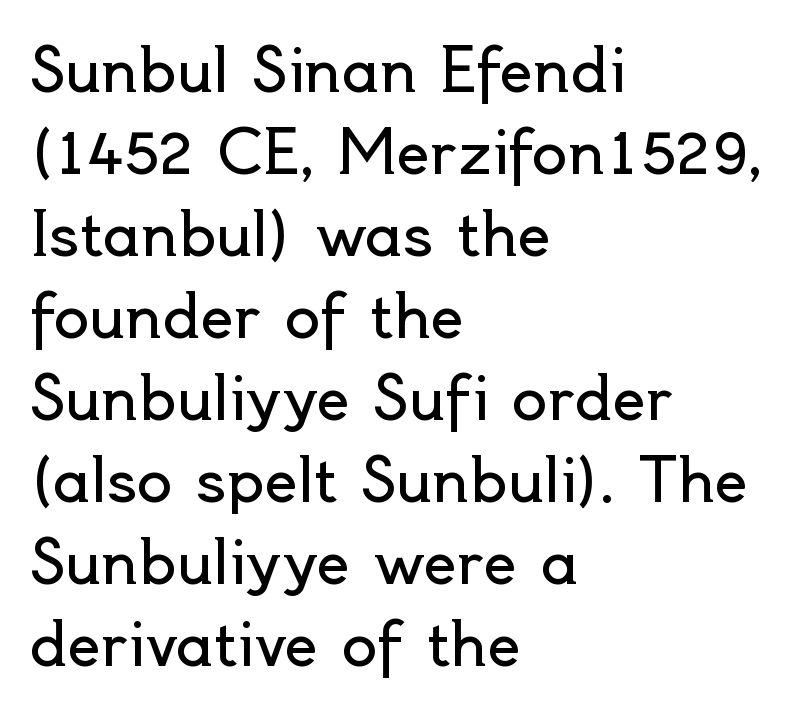
The image shows 59 px regular-weight sans-serif type, upright; set left-aligned, normal line spacing (1.39x), normal letter spacing, not underlined; a small x-height.
